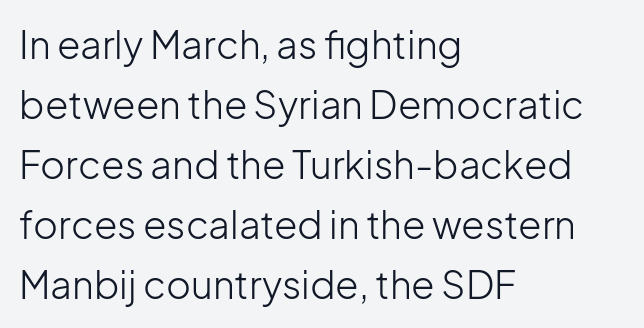
Plain, unruled lines of type. Serif or sans? Sans — the stroke terminals are bare. You could not count columns in this text — the font is proportionally spaced. The line-height multiplier appears to be the usual default.
